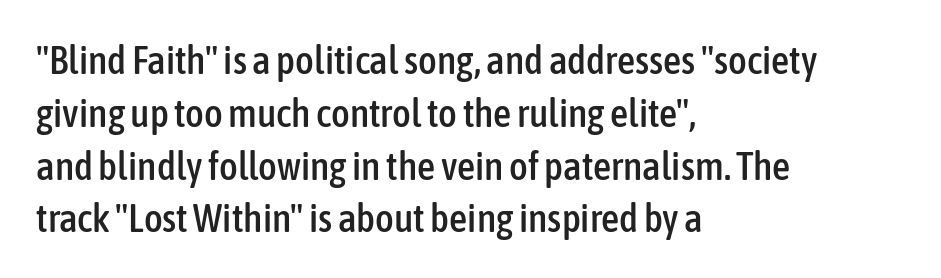
Q: Is the text italic (slanted)? A: No, it is upright.
Q: Is the typeface a serif or a sans-serif typeface? A: Sans-serif.
Q: Is the text underlined? A: No.
Q: How is the paragraph aligned? A: Left-aligned.
Q: Is the spacing between letters normal or unusually wide? A: Normal.
Q: Is the spacing between lines tight, normal or loose? A: Normal.
Q: Width (condensed, normal, or wide)? A: Condensed.
Q: Stroke contrast? A: Low.
Q: x-height? A: Medium.
Q: Monospaced? A: No.
